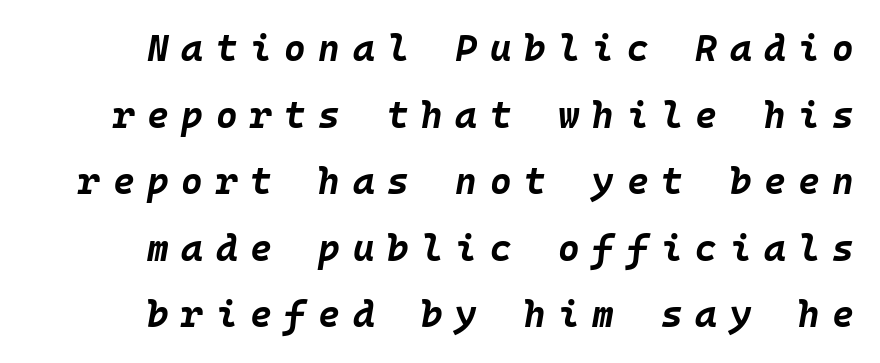
{"italic": "yes", "lean": "right", "slant_degrees": 10, "bold": "yes", "weight": "bold", "width": "normal", "stroke_contrast": "low", "x_height": "large", "monospaced": "yes", "underline": "no", "line_spacing_ratio": 1.8, "letter_spacing": "wide", "letter_spacing_em": 0.34, "glyph_px": 37}
